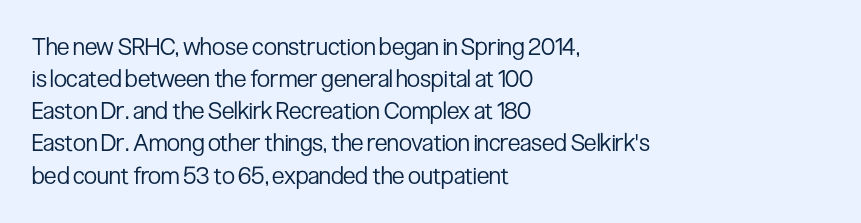
The strip under each line holds only bare page. You could call the tracking neutral — neither tight nor loose. Where is the straight margin? On the left. Upright lettering throughout. The weight tops out at a normal text grade.
